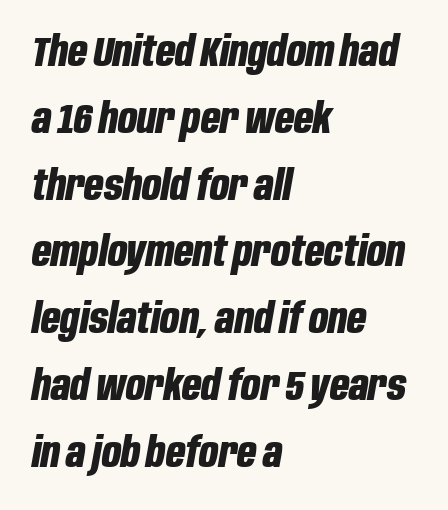
A student would call this left alignment; a typographer would say flush left, rag right. Between one letter and the next there's only the usual sliver of space. Emphasis-style slanted type is in use. Beneath every word, the page is bare. The rendering uses a moderate line-height, typical for paragraphs. On the weight axis this lands at bold, roughly 700.
